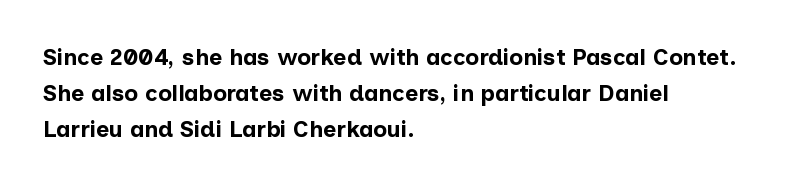
The image shows 23 px bold type, upright; set left-aligned, normal line spacing (1.57x), normal letter spacing, not underlined.
